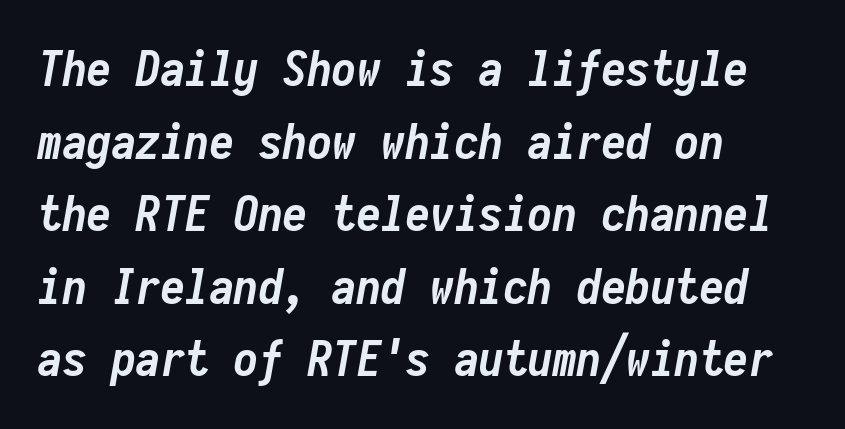
{"italic": "yes", "lean": "right", "slant_degrees": 10, "bold": "yes", "weight": "semibold", "width": "condensed", "stroke_contrast": "low", "x_height": "medium", "monospaced": "yes", "underline": "no", "align": "left", "line_spacing": "normal", "line_spacing_ratio": 1.48, "letter_spacing": "normal", "letter_spacing_em": 0.0, "glyph_px": 49}
